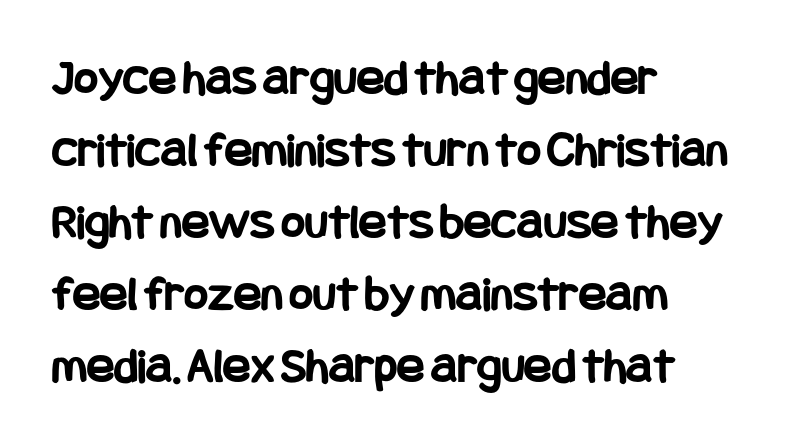
The passage shown is typeset with a sans-serif family. Every row of glyphs begins at an identical x-position on the left. The font's upright variant was chosen for this text. Plain, unruled lines of type. The passage shown has conventional tracking throughout. These lines sit exactly where default settings would place them.
